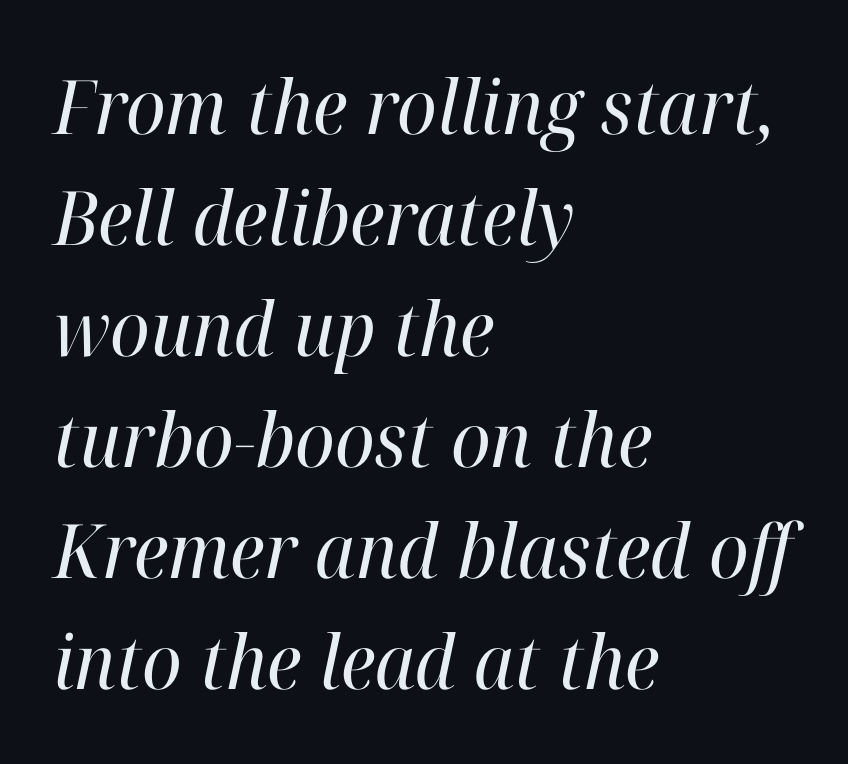
The image shows 75 px regular-weight serif type, italic (leaning right); set left-aligned, normal line spacing (1.48x), normal letter spacing, not underlined; high stroke contrast and a medium x-height.
